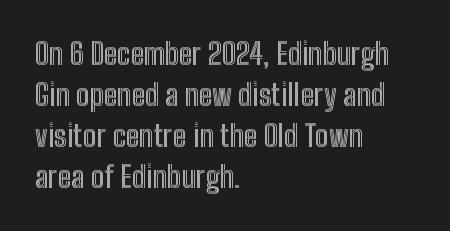
The image shows 30 px condensed type, upright; set left-aligned, normal line spacing (1.37x), normal letter spacing, not underlined; a medium x-height.
